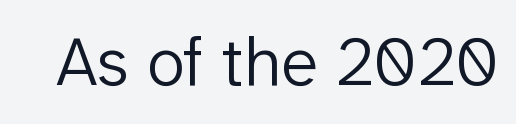
The image shows 69 px light sans-serif type, upright; set normal letter spacing, not underlined; low stroke contrast and a medium x-height.
